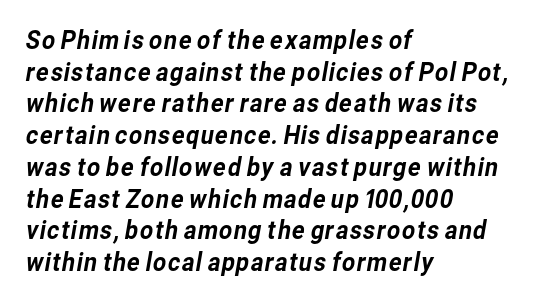
Beneath every word, the page is bare. This rendering leaves character spacing at its baseline value. Casual observation: everything's shoved over to the left.
